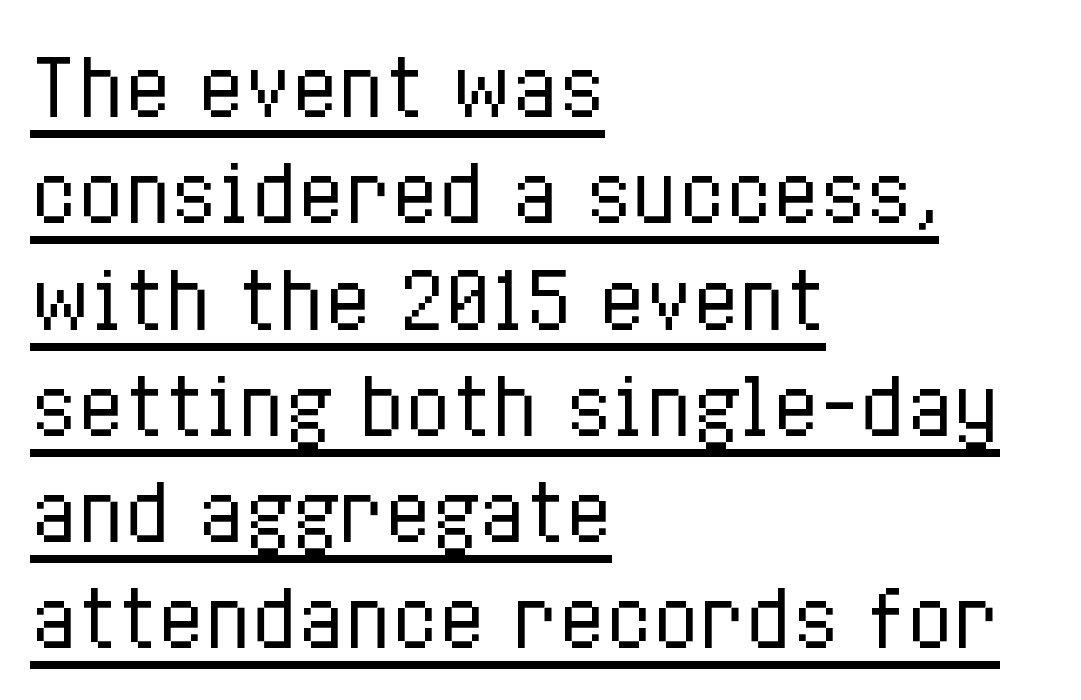
Q: Is the text bold? A: No.
Q: Is the text italic (slanted)? A: No, it is upright.
Q: Is the text underlined? A: Yes.
Q: How is the paragraph aligned? A: Left-aligned.
Q: Is the spacing between letters normal or unusually wide? A: Normal.
Q: Is the spacing between lines tight, normal or loose? A: Normal.
Q: Width (condensed, normal, or wide)? A: Condensed.
Q: Stroke contrast? A: Low.
Q: x-height? A: Medium.
Q: Monospaced? A: No.
